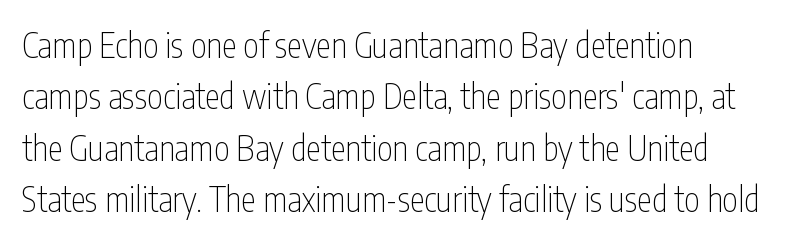
The image shows 34 px thin, condensed sans-serif type, upright; set left-aligned, normal line spacing (1.51x), normal letter spacing, not underlined; low stroke contrast and a medium x-height.
